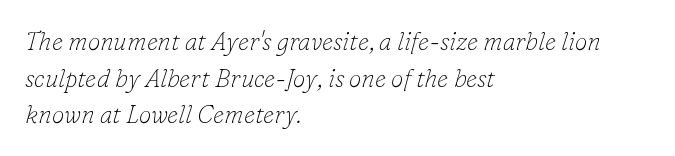
The image shows 25 px text type, italic (leaning right); set left-aligned, normal line spacing (1.47x), normal letter spacing, not underlined.
